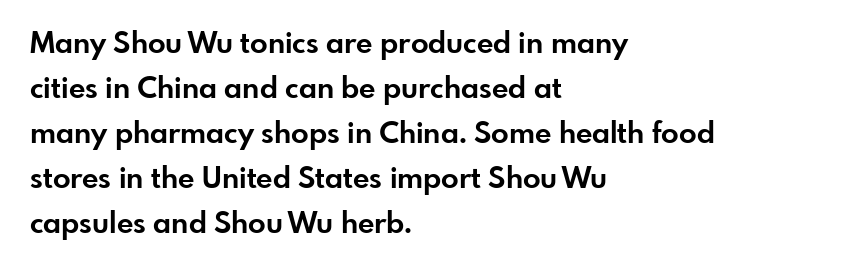
Q: Is the text bold? A: Yes.
Q: Is the text italic (slanted)? A: No, it is upright.
Q: Is the typeface a serif or a sans-serif typeface? A: Sans-serif.
Q: Is the text underlined? A: No.
Q: How is the paragraph aligned? A: Left-aligned.
Q: Is the spacing between letters normal or unusually wide? A: Normal.
Q: Is the spacing between lines tight, normal or loose? A: Normal.
Q: Width (condensed, normal, or wide)? A: Normal.
Q: Stroke contrast? A: Low.
Q: x-height? A: Small.
Q: Monospaced? A: No.
